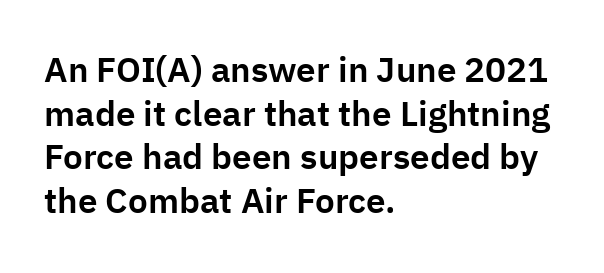
Where is the straight margin? On the left. The typeface chosen for these lines omits serifs. Underlining? Definitely not there. Each letter keeps its own natural width here, so spacing adapts to shape.
